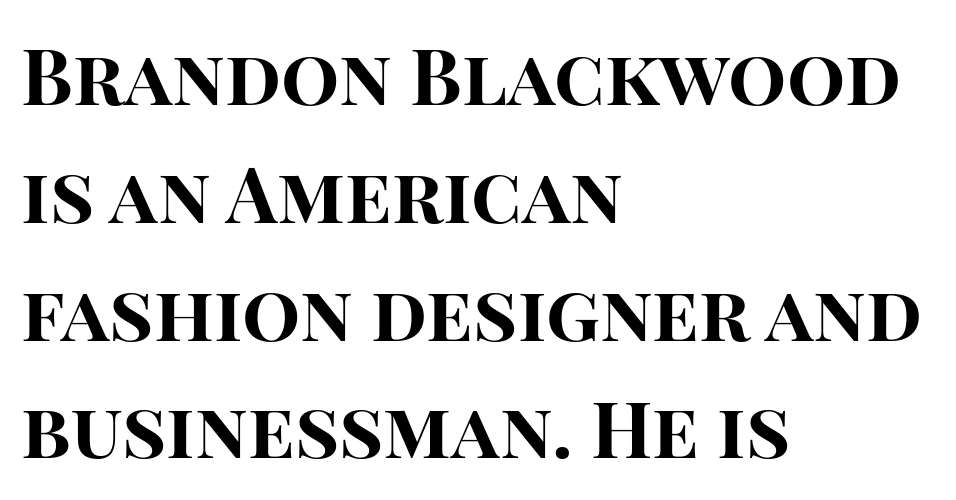
The image shows 77 px bold sans-serif type, upright; set left-aligned, normal line spacing (1.53x), normal letter spacing, not underlined; high stroke contrast and a large x-height.
